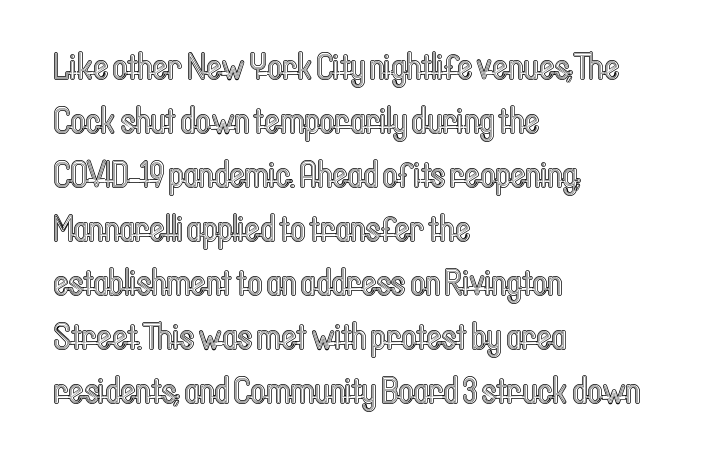
{"italic": "no", "width": "condensed", "x_height": "medium", "monospaced": "no", "underline": "no", "align": "left", "line_spacing": "normal", "line_spacing_ratio": 1.5, "letter_spacing": "normal", "letter_spacing_em": 0.0, "glyph_px": 36}
